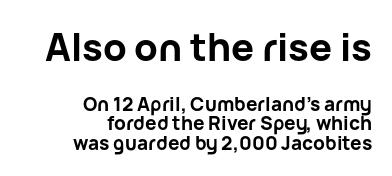
Q: Is the text bold? A: Yes.
Q: Is the text italic (slanted)? A: No, it is upright.
Q: Is the typeface a serif or a sans-serif typeface? A: Sans-serif.
Q: Is the text underlined? A: No.
Q: How is the paragraph aligned? A: Right-aligned.
Q: Is the spacing between letters normal or unusually wide? A: Normal.
Q: Is the spacing between lines tight, normal or loose? A: Tight.
Q: Which block of text is set in a larger size, the first (top) or the second (bottom)? A: The first (top) one.
Q: Width (condensed, normal, or wide)? A: Normal.
Q: Stroke contrast? A: Low.
Q: x-height? A: Medium.
Q: Monospaced? A: No.
